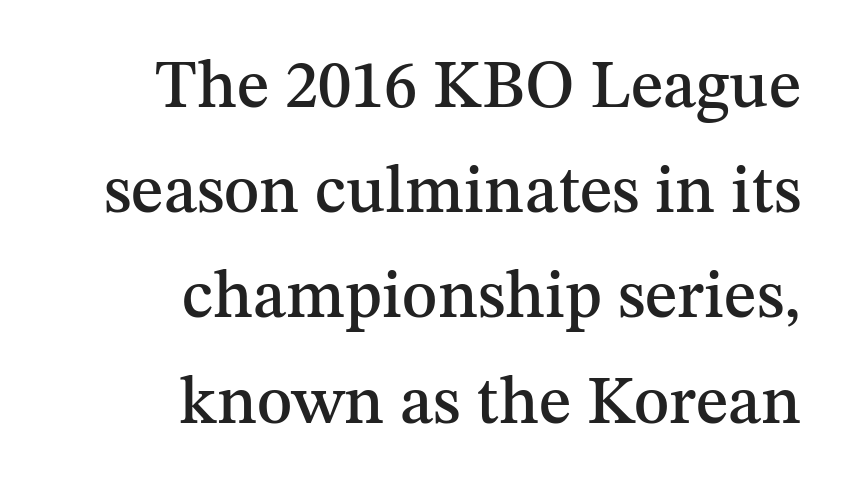
The image shows 67 px serif type, upright; set right-aligned, normal line spacing (1.57x), normal letter spacing, not underlined; medium stroke contrast and a medium x-height.
